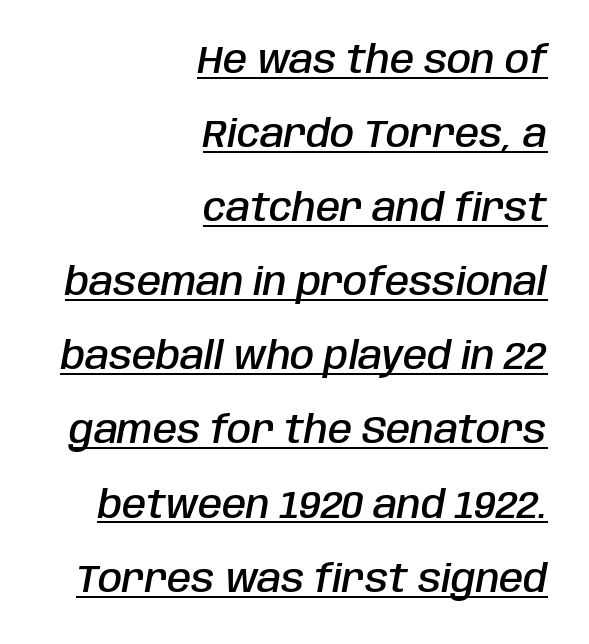
The image shows 39 px semibold, condensed type, italic (leaning right); set right-aligned, loose line spacing (1.9x), normal letter spacing, underlined; low stroke contrast and a large x-height.
